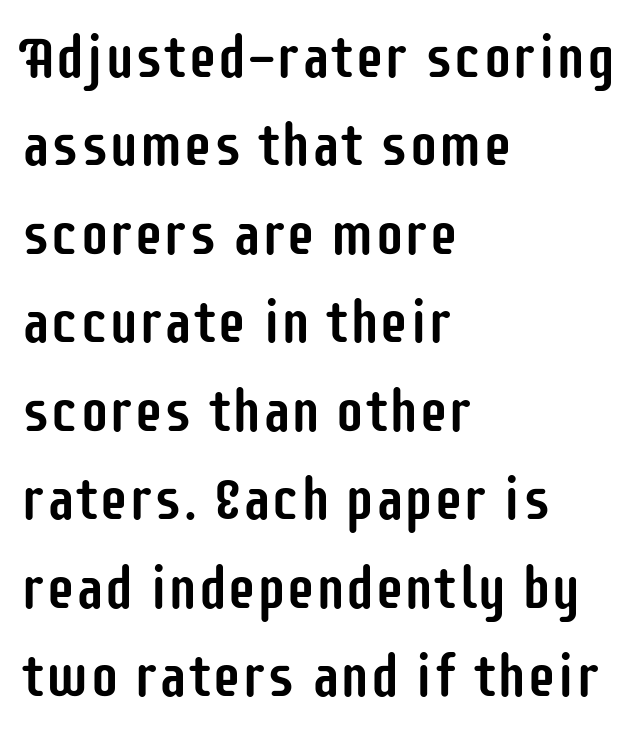
The image shows 59 px condensed sans-serif type, upright; set left-aligned, normal line spacing (1.5x), normal letter spacing, not underlined; low stroke contrast and a large x-height.
